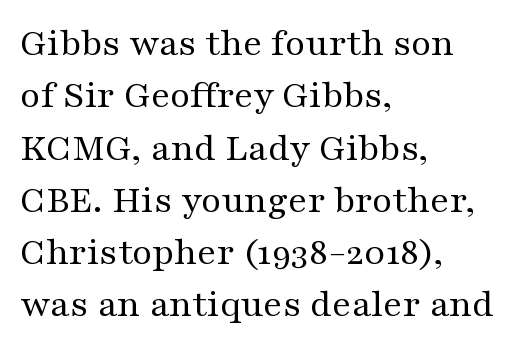
The image shows 39 px regular-weight, wide serif type, upright; set left-aligned, normal line spacing (1.34x), normal letter spacing, not underlined; medium stroke contrast and a medium x-height.
